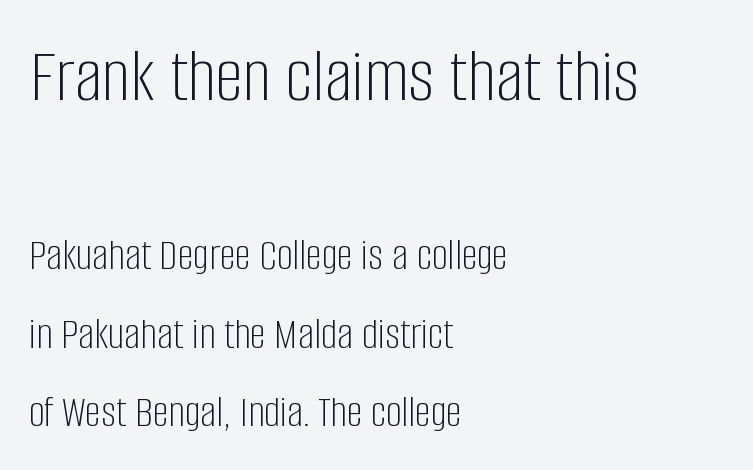
The ragged edge is on the right, which tells us the setting is flush left. These lines are rendered in a variable-pitch font. Check where the strokes stop: nothing finishes them off — pure sans. The type is set solid horizontally, with unmodified tracking.
